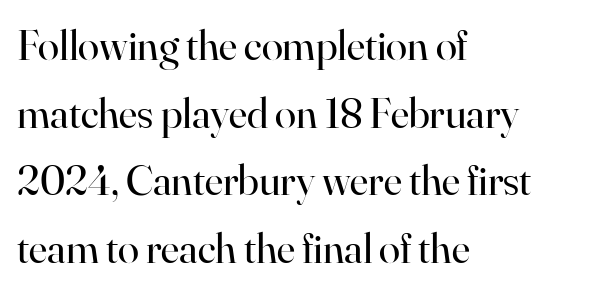
{"serif": "yes", "italic": "no", "bold": "no", "weight": "regular", "width": "normal", "stroke_contrast": "high", "x_height": "small", "monospaced": "no", "underline": "no", "align": "left", "line_spacing": "normal", "line_spacing_ratio": 1.57, "letter_spacing": "normal", "letter_spacing_em": 0.0, "glyph_px": 43}
